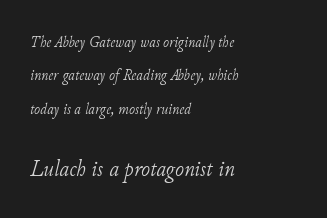
Inter-character spacing is left at the font's built-in metrics. The baseline area is clear. The characters are drawn with everyday or finer stroke widths. The passage shown begins with its smaller block and ends with its larger one.
